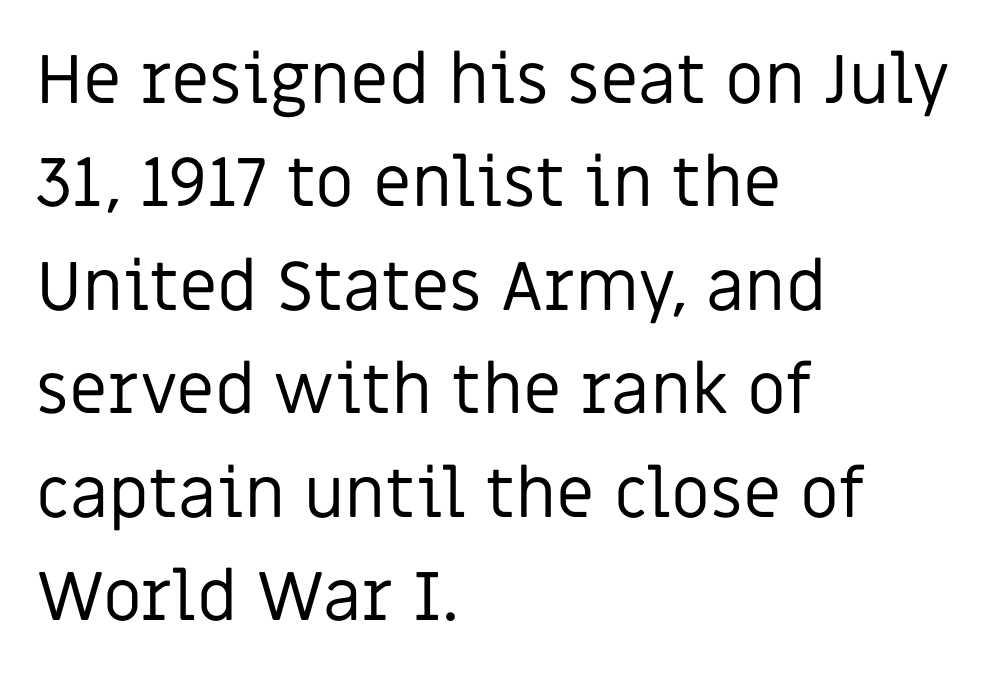
Q: Is the text bold? A: No.
Q: Is the text italic (slanted)? A: No, it is upright.
Q: Is the typeface a serif or a sans-serif typeface? A: Sans-serif.
Q: Is the text underlined? A: No.
Q: How is the paragraph aligned? A: Left-aligned.
Q: Is the spacing between letters normal or unusually wide? A: Normal.
Q: Is the spacing between lines tight, normal or loose? A: Normal.
Q: Width (condensed, normal, or wide)? A: Normal.
Q: Stroke contrast? A: Low.
Q: x-height? A: Large.
Q: Monospaced? A: No.
